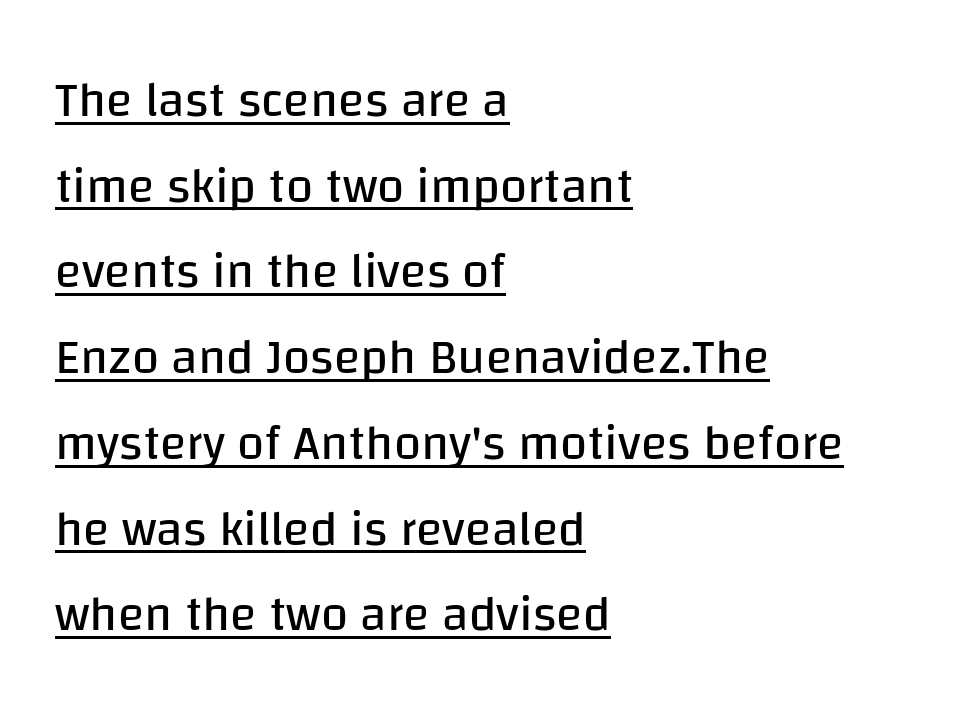
This sample is left-justified, so line endings fall wherever the words run out. A quiet, ordinary-to-light weight characterises the typeface. A sans-serif font was chosen for this passage. Does the lettering tilt? It doesn't — this is upright.
